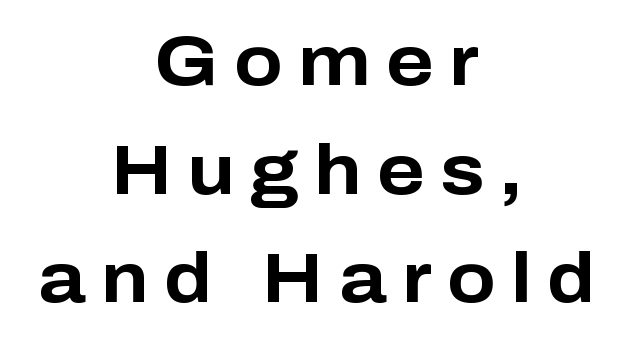
{"serif": "no", "italic": "no", "bold": "yes", "weight": "bold", "width": "normal", "stroke_contrast": "low", "x_height": "medium", "monospaced": "no", "underline": "no", "align": "center", "line_spacing": "normal", "line_spacing_ratio": 1.53, "letter_spacing": "wide", "letter_spacing_em": 0.22, "glyph_px": 71}
